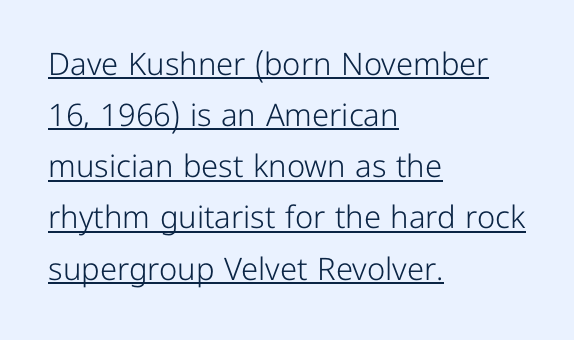
The image shows 31 px light sans-serif type, upright; set left-aligned, normal line spacing (1.65x), normal letter spacing, underlined; low stroke contrast and a medium x-height.
